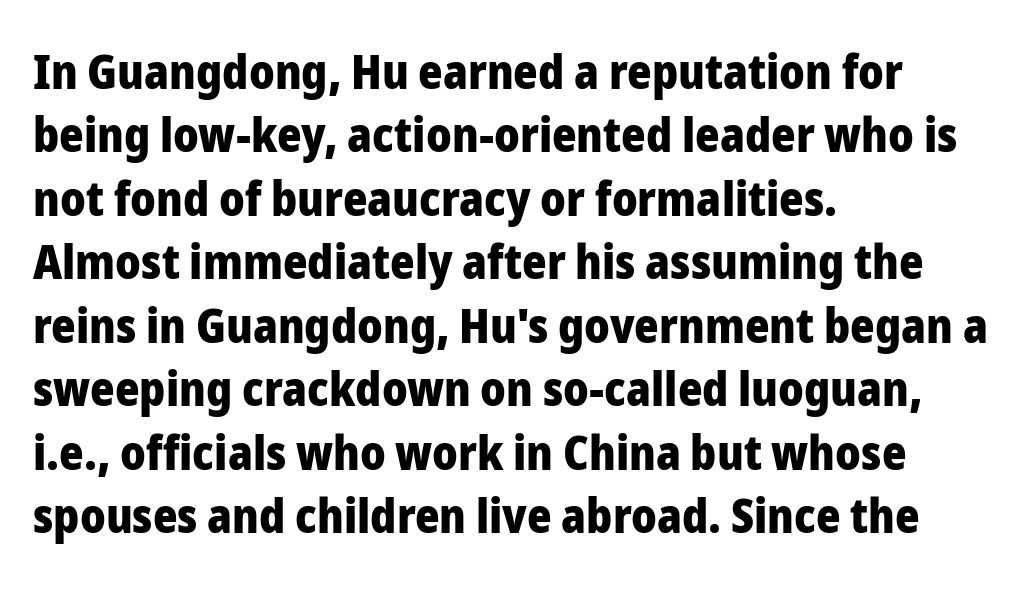
Q: Is the text bold? A: Yes.
Q: Is the text italic (slanted)? A: No, it is upright.
Q: Is the typeface a serif or a sans-serif typeface? A: Sans-serif.
Q: Is the text underlined? A: No.
Q: How is the paragraph aligned? A: Left-aligned.
Q: Is the spacing between letters normal or unusually wide? A: Normal.
Q: Is the spacing between lines tight, normal or loose? A: Normal.
Q: Width (condensed, normal, or wide)? A: Normal.
Q: Stroke contrast? A: Low.
Q: x-height? A: Medium.
Q: Monospaced? A: No.
